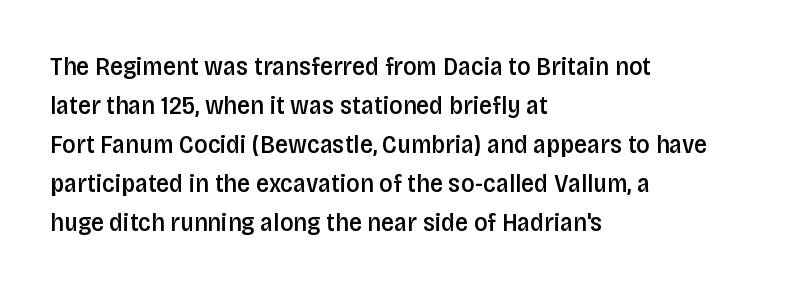
Q: Is the text bold? A: Semi-bold.
Q: Is the text italic (slanted)? A: No, it is upright.
Q: Is the text underlined? A: No.
Q: How is the paragraph aligned? A: Left-aligned.
Q: Is the spacing between letters normal or unusually wide? A: Normal.
Q: Is the spacing between lines tight, normal or loose? A: Normal.
